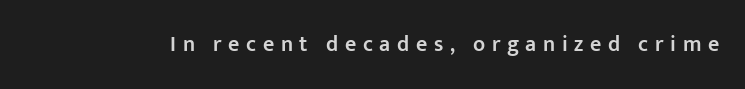
The image shows 22 px text type, upright; set unusually wide letter spacing (+0.3 em), not underlined.
